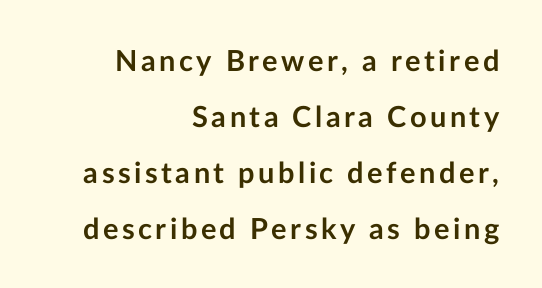
Q: Is the text bold? A: Yes.
Q: Is the text italic (slanted)? A: No, it is upright.
Q: Is the typeface a serif or a sans-serif typeface? A: Sans-serif.
Q: Is the text underlined? A: No.
Q: How is the paragraph aligned? A: Right-aligned.
Q: Is the spacing between lines tight, normal or loose? A: Loose.
Q: Width (condensed, normal, or wide)? A: Normal.
Q: Stroke contrast? A: Low.
Q: x-height? A: Medium.
Q: Monospaced? A: No.
